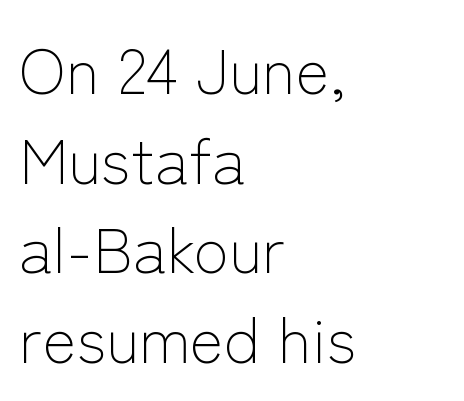
Anything drawn beneath the words? Only blank space. Grotesque or geometric, the face here clearly has no serifs. Honestly, the letter spacing is just normal — you wouldn't notice it. No letter is thick-stroked: the sample isn't bold. Think of a printed novel: that variable character pitch is what you see here.
